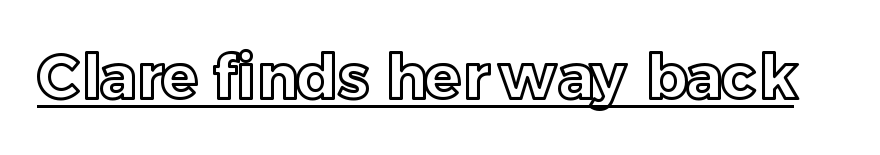
Q: Is the text italic (slanted)? A: No, it is upright.
Q: Is the text underlined? A: Yes.
Q: Is the spacing between letters normal or unusually wide? A: Normal.
Q: Width (condensed, normal, or wide)? A: Normal.
Q: x-height? A: Medium.
Q: Monospaced? A: No.
